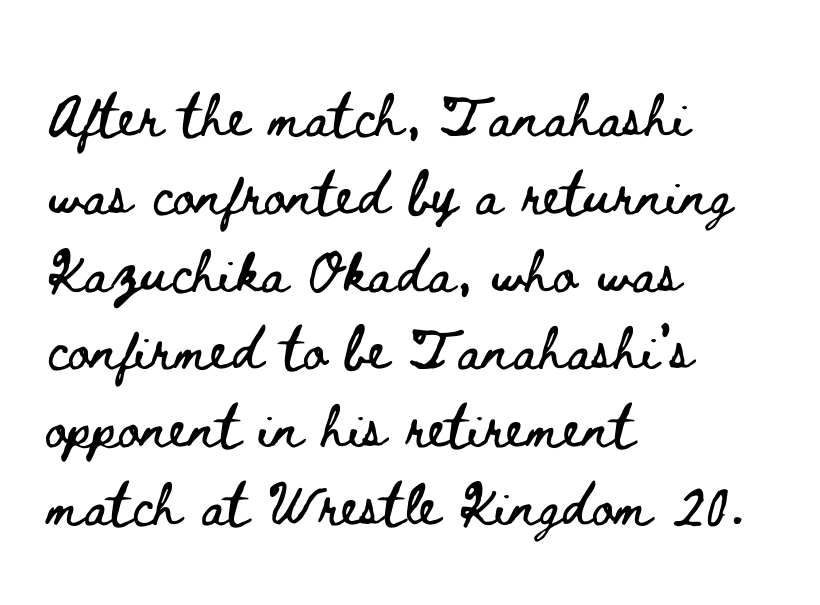
Q: Is the text italic (slanted)? A: Yes.
Q: Is the text underlined? A: No.
Q: How is the paragraph aligned? A: Left-aligned.
Q: Is the spacing between letters normal or unusually wide? A: Normal.
Q: Is the spacing between lines tight, normal or loose? A: Normal.
Q: Width (condensed, normal, or wide)? A: Wide.
Q: Stroke contrast? A: Low.
Q: x-height? A: Small.
Q: Monospaced? A: No.
